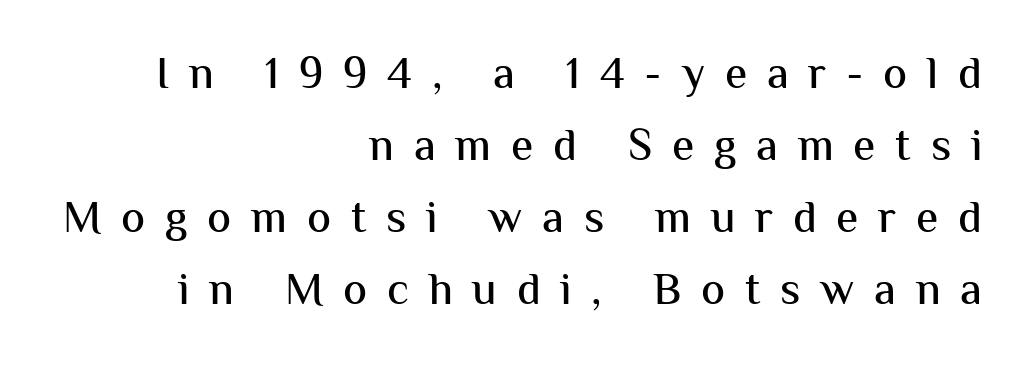
The image shows 45 px sans-serif type, upright; set right-aligned, normal line spacing (1.6x), unusually wide letter spacing (+0.44 em), not underlined; medium stroke contrast and a medium x-height.
